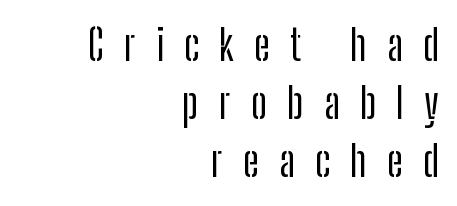
Q: Is the text italic (slanted)? A: No, it is upright.
Q: Is the typeface a serif or a sans-serif typeface? A: Sans-serif.
Q: Is the text underlined? A: No.
Q: How is the paragraph aligned? A: Right-aligned.
Q: Is the spacing between letters normal or unusually wide? A: Unusually wide.
Q: Is the spacing between lines tight, normal or loose? A: Normal.
Q: Width (condensed, normal, or wide)? A: Condensed.
Q: Stroke contrast? A: Low.
Q: x-height? A: Medium.
Q: Monospaced? A: No.
